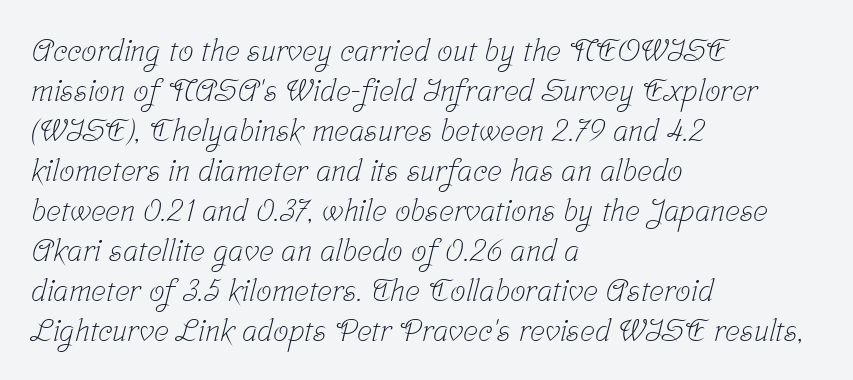
{"serif": "yes", "bold": "no", "weight": "light", "width": "condensed", "stroke_contrast": "low", "x_height": "medium", "monospaced": "no", "underline": "no", "align": "left", "line_spacing": "normal", "line_spacing_ratio": 1.29, "letter_spacing": "normal", "letter_spacing_em": 0.0, "glyph_px": 31}
